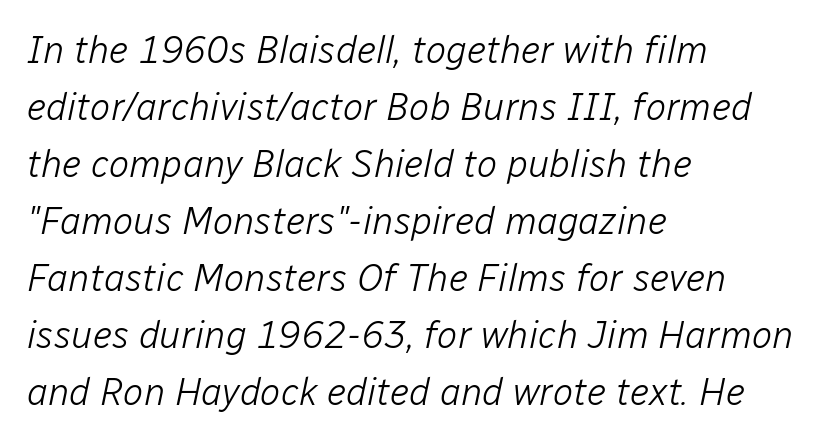
No word sits above an underline. It's the slanting kind of type. Does the leading feel generous? No, just average. The strokes carry an ordinary text weight at most. This sample uses plain, unmodified letter spacing. Line starts are locked; line ends wander.
